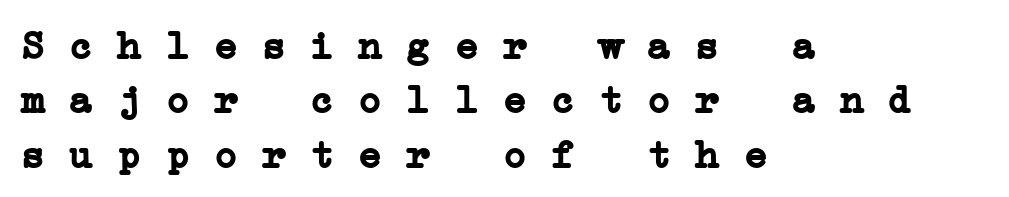
The image shows 40 px semibold, wide serif type, monospaced; set left-aligned, normal line spacing (1.36x), normal letter spacing, not underlined; low stroke contrast and a medium x-height.
